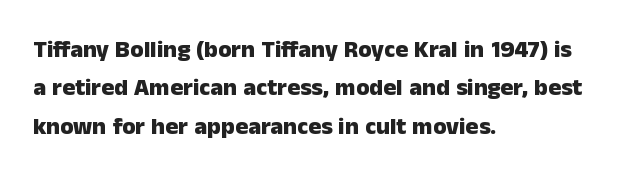
Q: Is the text bold? A: Yes.
Q: Is the text italic (slanted)? A: No, it is upright.
Q: Is the text underlined? A: No.
Q: How is the paragraph aligned? A: Left-aligned.
Q: Is the spacing between letters normal or unusually wide? A: Normal.
Q: Is the spacing between lines tight, normal or loose? A: Normal.
